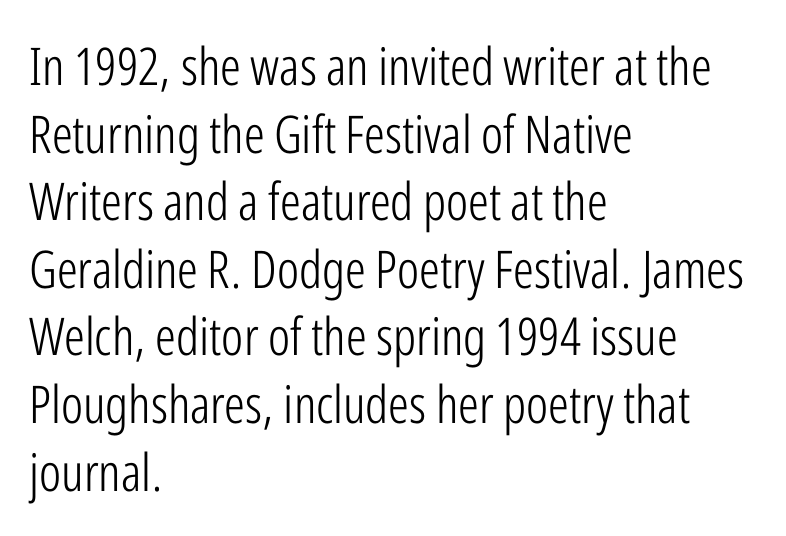
Q: Is the text bold? A: No.
Q: Is the text italic (slanted)? A: No, it is upright.
Q: Is the typeface a serif or a sans-serif typeface? A: Sans-serif.
Q: Is the text underlined? A: No.
Q: How is the paragraph aligned? A: Left-aligned.
Q: Is the spacing between letters normal or unusually wide? A: Normal.
Q: Is the spacing between lines tight, normal or loose? A: Normal.
Q: Width (condensed, normal, or wide)? A: Condensed.
Q: Stroke contrast? A: Low.
Q: x-height? A: Medium.
Q: Monospaced? A: No.
